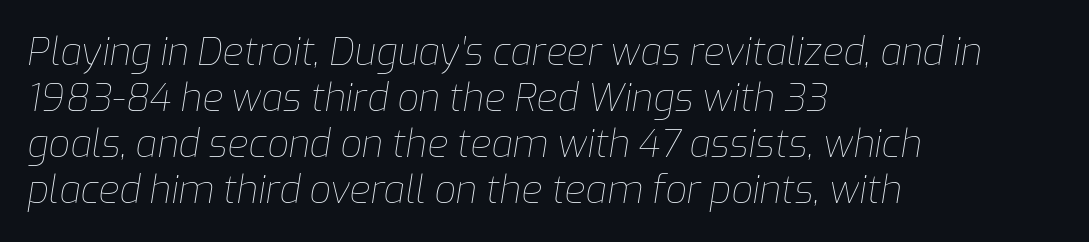
{"italic": "yes", "lean": "right", "slant_degrees": 9, "bold": "no", "weight": "thin", "width": "normal", "stroke_contrast": "low", "x_height": "medium", "monospaced": "no", "underline": "no", "align": "left", "line_spacing_ratio": 1.21, "letter_spacing": "normal", "letter_spacing_em": 0.0, "glyph_px": 38}
